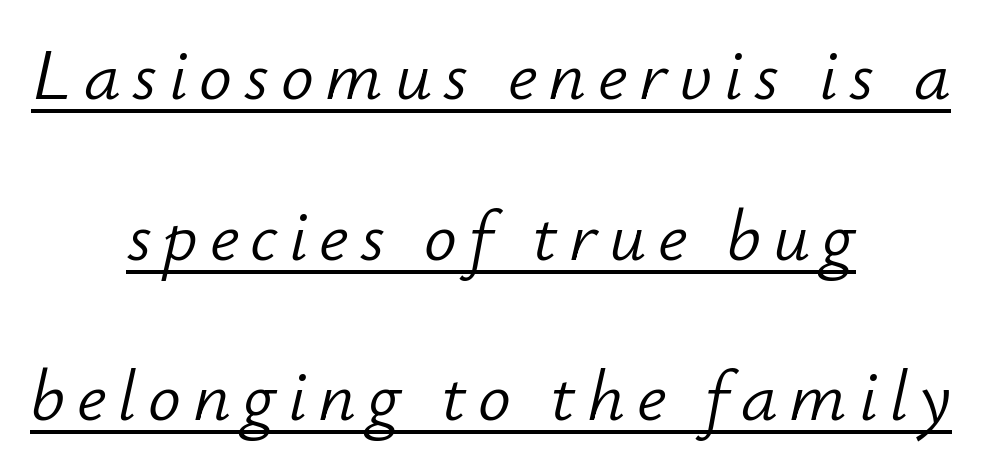
The image shows 73 px light type, italic (leaning right); set centered, loose line spacing (2.2x), underlined; low stroke contrast and a small x-height.
